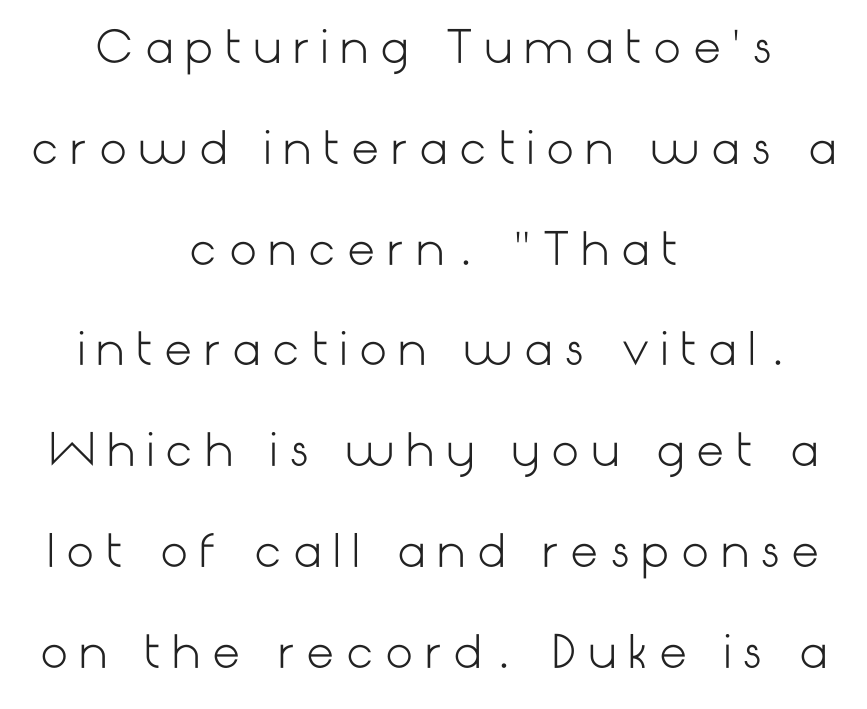
Caption: face not bold, strokes unweighted. Line spacing here is loose. Students, note that the glyphs here are deliberately spaced far apart. This sample uses a sans-serif face. The foot of each line stays bare and open.
